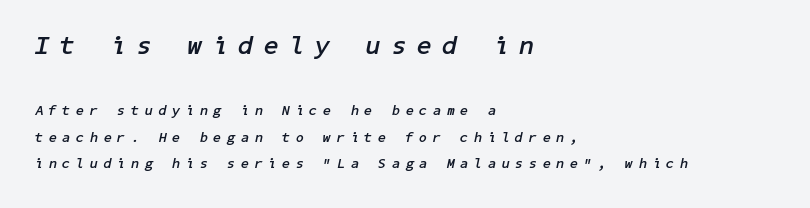
The image shows 26 px bold type, italic (leaning right); set left-aligned, loose line spacing (1.9x), unusually wide letter spacing (+0.43 em), not underlined; the first (top) block is 1.86x larger.
